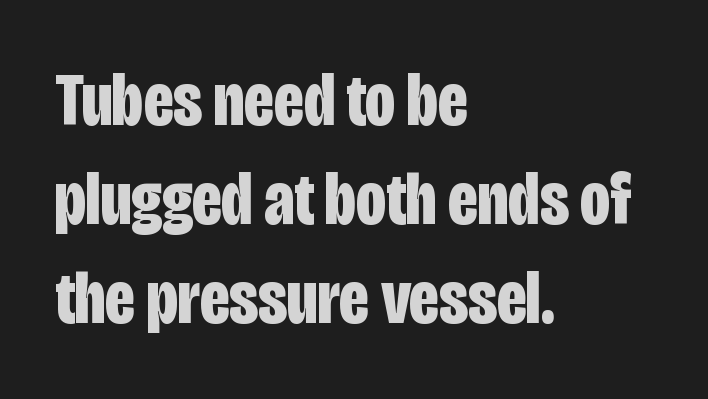
Q: Is the text bold? A: Yes.
Q: Is the text italic (slanted)? A: No, it is upright.
Q: Is the typeface a serif or a sans-serif typeface? A: Sans-serif.
Q: Is the text underlined? A: No.
Q: How is the paragraph aligned? A: Left-aligned.
Q: Is the spacing between letters normal or unusually wide? A: Normal.
Q: Is the spacing between lines tight, normal or loose? A: Normal.
Q: Width (condensed, normal, or wide)? A: Condensed.
Q: Stroke contrast? A: Low.
Q: x-height? A: Large.
Q: Monospaced? A: No.
